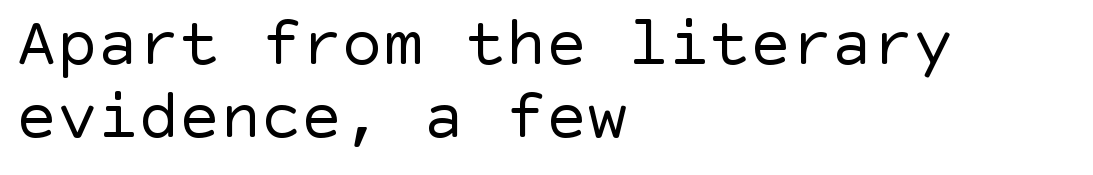
The letterforms sit at book weight or below. Any mark beneath the type? The region is blank. How would I describe the line gaps? Narrow and economical. Check where the strokes stop: nothing finishes them off — pure sans. Posture: vertical.
